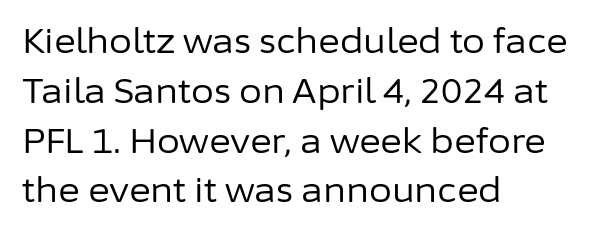
In terms of letterform style, serifs are entirely absent. The glyphs are unaccompanied by any horizontal stroke below them. Varying glyph widths throughout — classic text-font behaviour. Default kerning and tracking; the words read as compact shapes.
